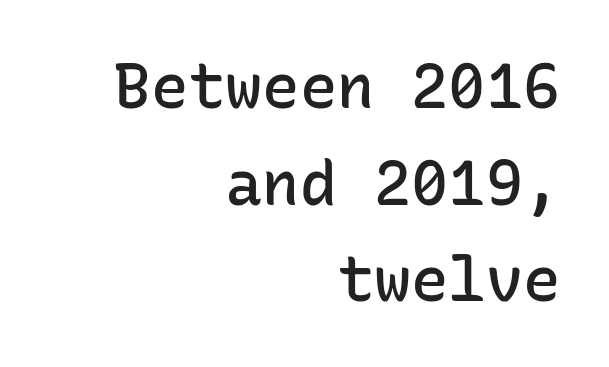
The image shows 62 px semibold sans-serif type, upright, monospaced; set right-aligned, normal line spacing (1.56x), normal letter spacing, not underlined; low stroke contrast and a medium x-height.
